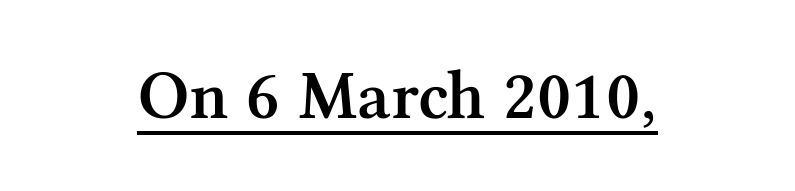
The image shows 70 px semibold serif type, upright; set normal letter spacing, underlined; medium stroke contrast and a medium x-height.
